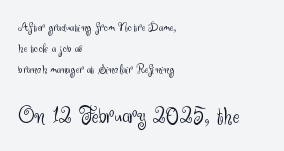
The image shows 25 px text type, upright; set left-aligned, normal line spacing (1.49x), normal letter spacing, not underlined; the second (bottom) block is 1.79x larger.
